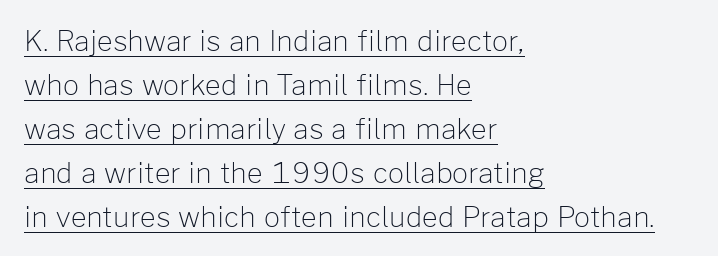
{"serif": "no", "italic": "no", "bold": "no", "weight": "light", "width": "normal", "stroke_contrast": "low", "x_height": "medium", "monospaced": "no", "underline": "yes", "align": "left", "line_spacing": "normal", "line_spacing_ratio": 1.57, "letter_spacing": "normal", "letter_spacing_em": 0.0, "glyph_px": 28}
